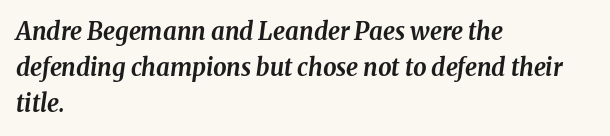
The image shows 24 px bold type, italic (leaning right); set left-aligned, normal line spacing (1.51x), normal letter spacing, not underlined.
